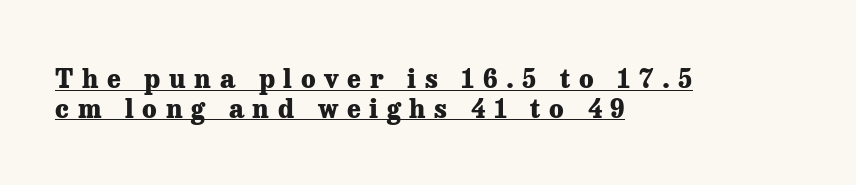
Q: Is the text bold? A: Yes.
Q: Is the text italic (slanted)? A: No, it is upright.
Q: Is the text underlined? A: Yes.
Q: How is the paragraph aligned? A: Left-aligned.
Q: Is the spacing between letters normal or unusually wide? A: Unusually wide.
Q: Is the spacing between lines tight, normal or loose? A: Tight.
